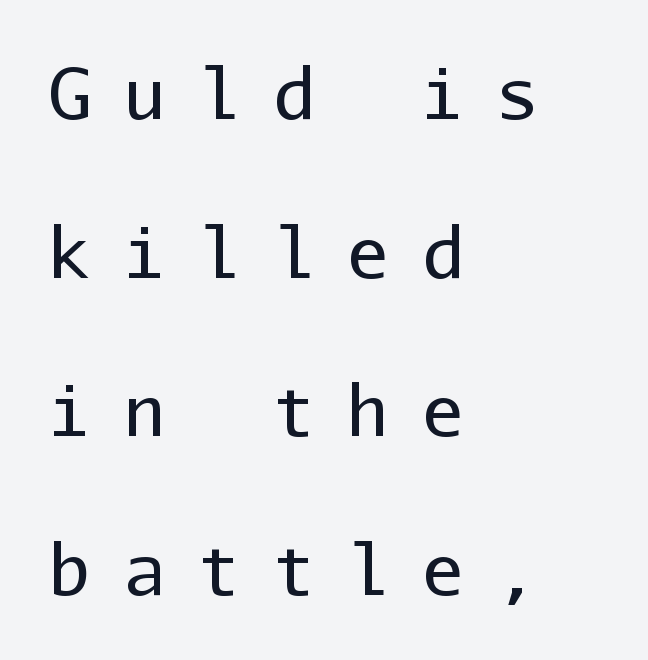
Q: Is the text bold? A: No.
Q: Is the text italic (slanted)? A: No, it is upright.
Q: Is the typeface a serif or a sans-serif typeface? A: Sans-serif.
Q: Is the text underlined? A: No.
Q: How is the paragraph aligned? A: Left-aligned.
Q: Is the spacing between letters normal or unusually wide? A: Unusually wide.
Q: Is the spacing between lines tight, normal or loose? A: Loose.
Q: Width (condensed, normal, or wide)? A: Normal.
Q: Stroke contrast? A: Low.
Q: x-height? A: Medium.
Q: Monospaced? A: Yes.
